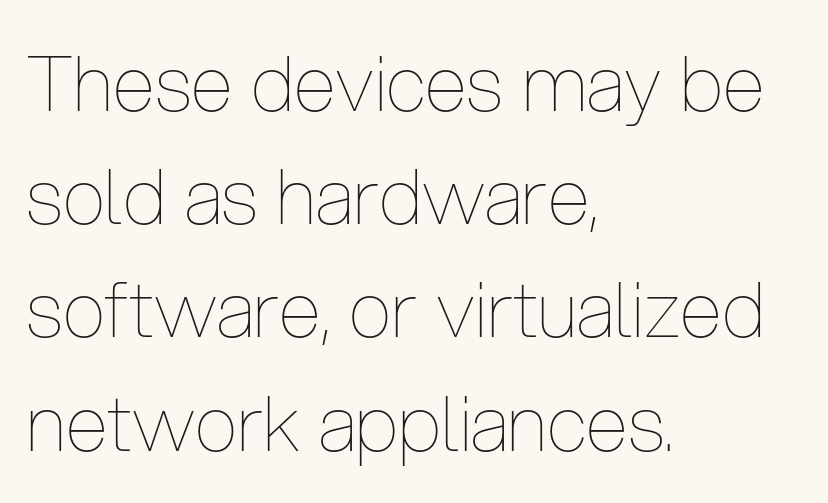
The image shows 77 px thin, condensed type, upright; set left-aligned, normal line spacing (1.47x), normal letter spacing, not underlined; low stroke contrast and a medium x-height.
